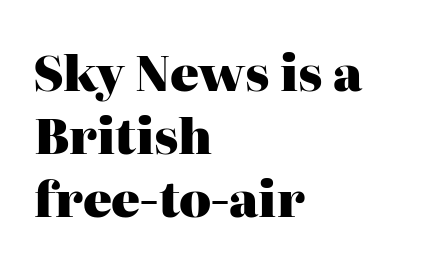
The image shows 48 px heavy serif type, upright; set left-aligned, normal line spacing (1.31x), normal letter spacing, not underlined; high stroke contrast and a medium x-height.
